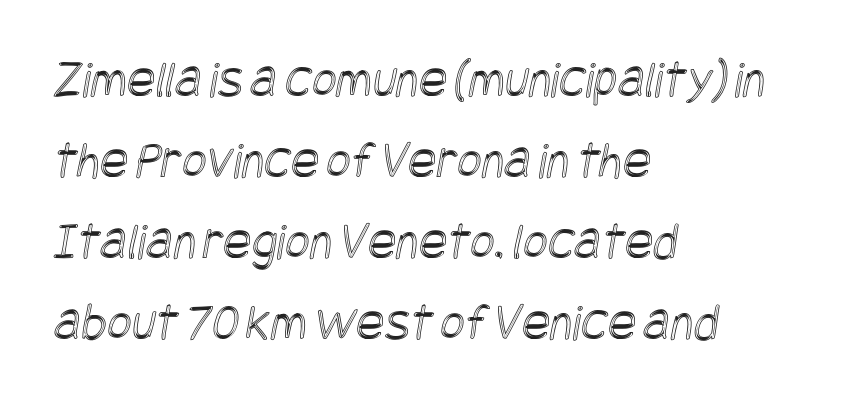
The image shows 53 px condensed type; set left-aligned, normal line spacing (1.53x), normal letter spacing, not underlined; a large x-height.
